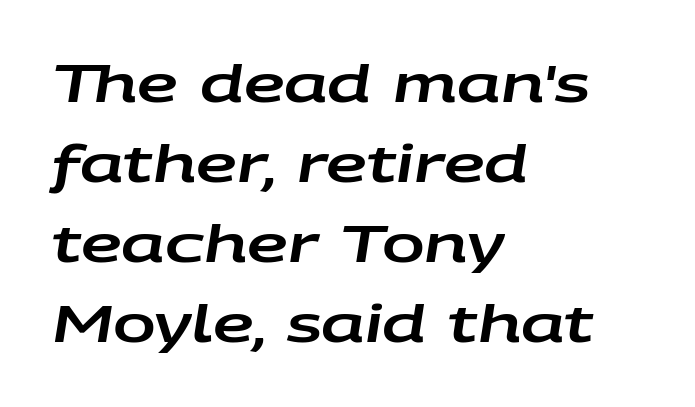
Q: Is the text italic (slanted)? A: Yes, it leans right by about 9 degrees.
Q: Is the text underlined? A: No.
Q: How is the paragraph aligned? A: Left-aligned.
Q: Is the spacing between letters normal or unusually wide? A: Normal.
Q: Is the spacing between lines tight, normal or loose? A: Normal.
Q: Width (condensed, normal, or wide)? A: Wide.
Q: Stroke contrast? A: Low.
Q: x-height? A: Large.
Q: Monospaced? A: No.
